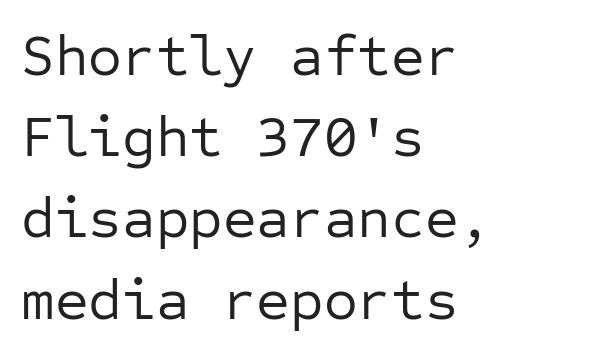
{"serif": "no", "italic": "no", "bold": "no", "weight": "regular", "width": "normal", "stroke_contrast": "low", "x_height": "medium", "monospaced": "yes", "underline": "no", "align": "left", "line_spacing": "normal", "line_spacing_ratio": 1.4, "letter_spacing": "normal", "letter_spacing_em": 0.0, "glyph_px": 58}
